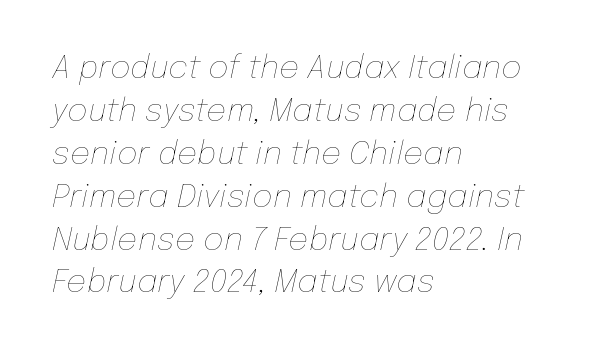
The image shows 32 px thin type, italic (leaning right); set left-aligned, normal line spacing (1.34x), normal letter spacing, not underlined; low stroke contrast and a medium x-height.
